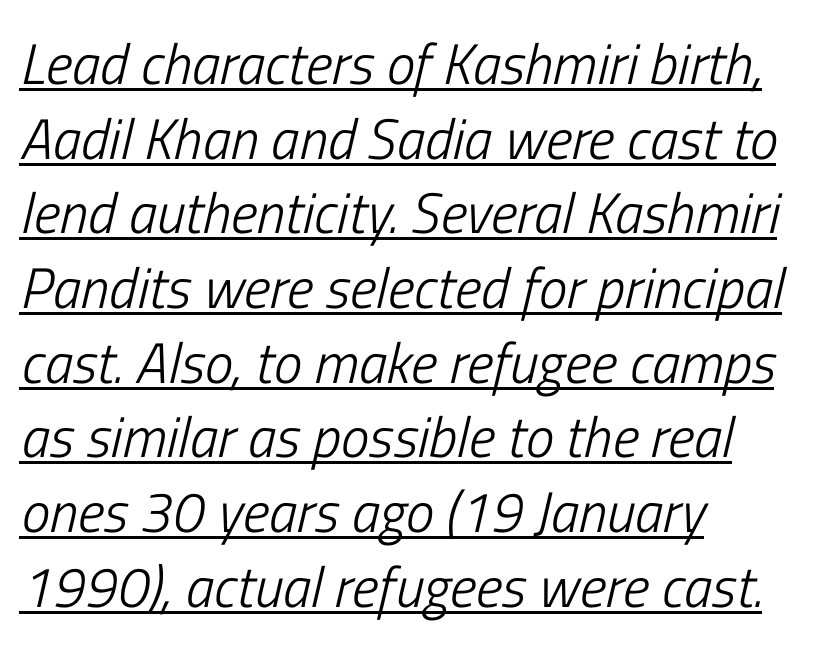
Q: Is the text bold? A: No.
Q: Is the text italic (slanted)? A: Yes, it leans right by about 13 degrees.
Q: Is the text underlined? A: Yes.
Q: How is the paragraph aligned? A: Left-aligned.
Q: Is the spacing between letters normal or unusually wide? A: Normal.
Q: Is the spacing between lines tight, normal or loose? A: Normal.
Q: Width (condensed, normal, or wide)? A: Condensed.
Q: Stroke contrast? A: Low.
Q: x-height? A: Medium.
Q: Monospaced? A: No.
